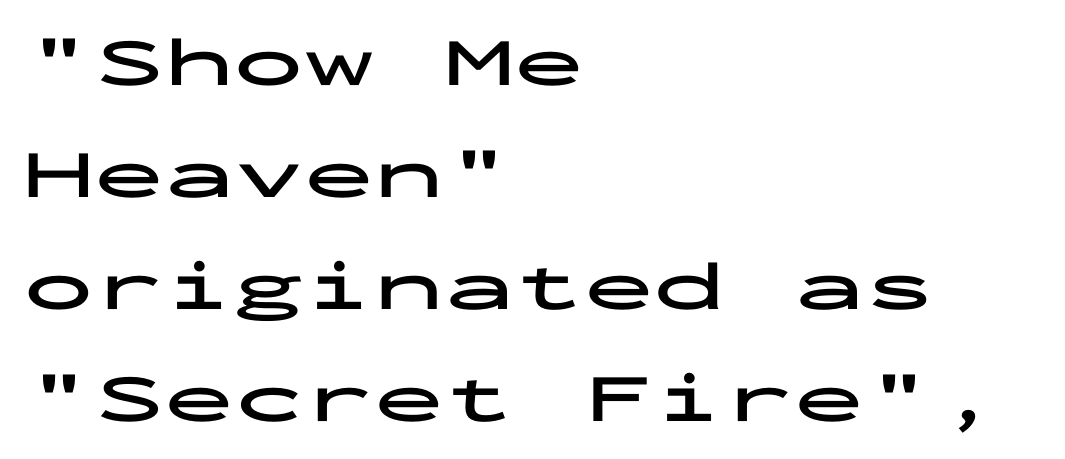
Words float on clear page, feet unadorned. Nobody touched the tracking dial on this one. This is roman type, the default non-slanted kind. Students, observe: this is what conventionally led text looks like. All the whitespace from short lines collects on the right.
